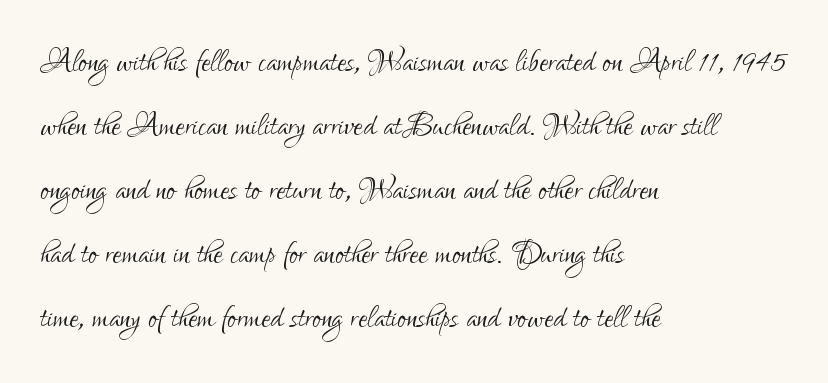
The image shows 41 px light, condensed sans-serif type; set left-aligned, normal line spacing (1.56x), normal letter spacing, not underlined; low stroke contrast and a small x-height.
